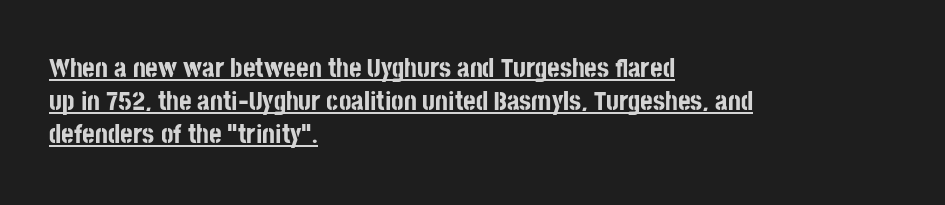
Rendered with straight, roman letterforms. The sample's only ornament is a line tracing under the words. Line starts are locked; line ends wander. You'd pick this weight for a headline — it's a proper bold.
